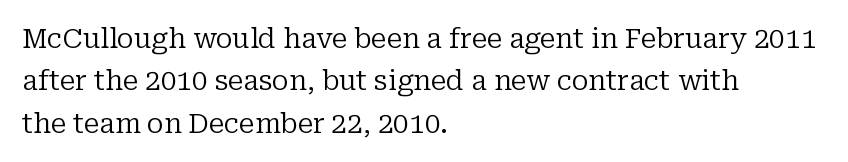
The image shows 28 px regular-weight serif type, upright; set left-aligned, normal line spacing (1.51x), normal letter spacing, not underlined; low stroke contrast and a medium x-height.
